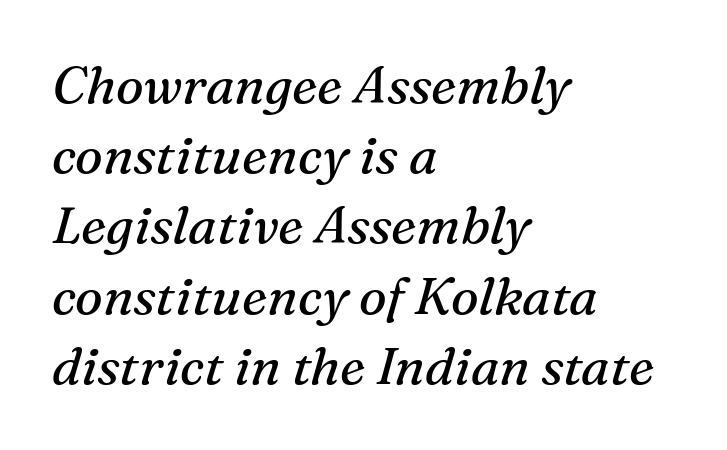
The image shows 52 px regular-weight serif type, italic (leaning right); set left-aligned, normal line spacing (1.35x), normal letter spacing, not underlined; medium stroke contrast and a medium x-height.
